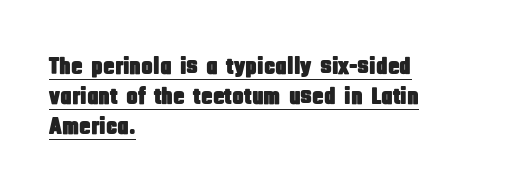
The image shows 24 px text type, upright; set left-aligned, normal line spacing (1.25x), normal letter spacing, underlined.
